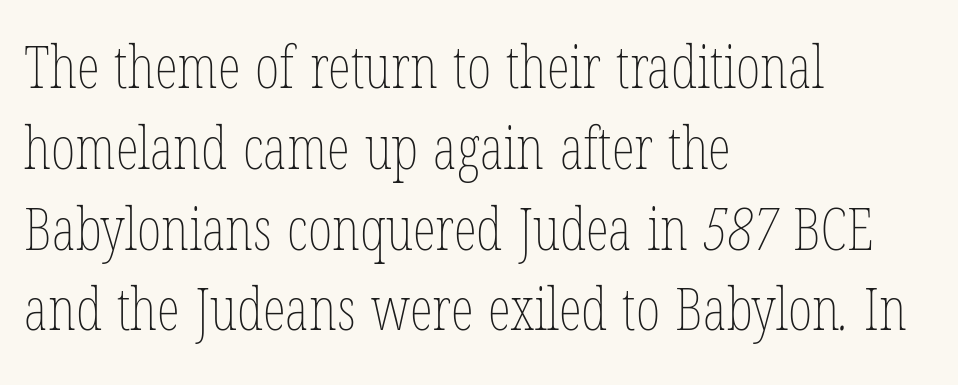
Q: Is the text bold? A: No.
Q: Is the text underlined? A: No.
Q: How is the paragraph aligned? A: Left-aligned.
Q: Is the spacing between letters normal or unusually wide? A: Normal.
Q: Is the spacing between lines tight, normal or loose? A: Normal.
Q: Width (condensed, normal, or wide)? A: Condensed.
Q: Stroke contrast? A: Low.
Q: x-height? A: Medium.
Q: Monospaced? A: No.
